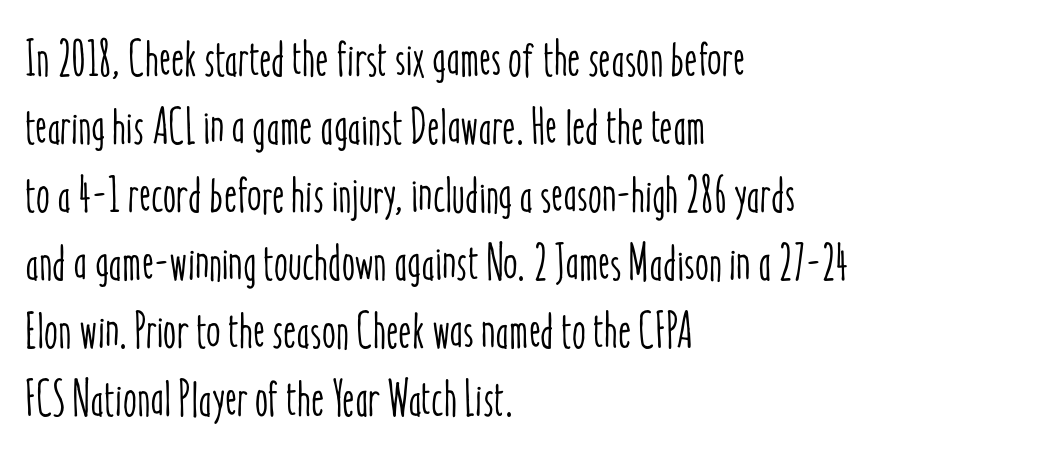
The leading is moderate, giving the passage an even texture. Teacher's note: observe the even left margin — that is flush-left alignment. The string is rendered with underlining switched off. You could call the tracking neutral — neither tight nor loose. Ordinary non-slanted type is in use. Looks like regular typesetting: each glyph gets only the width it needs.
